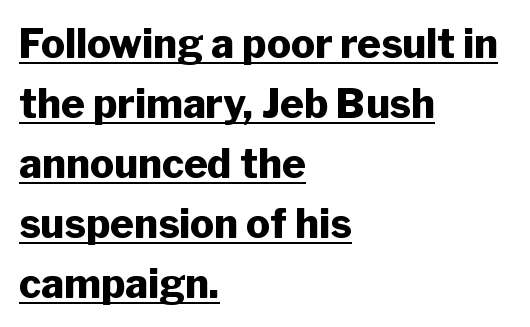
The image shows 40 px heavy sans-serif type, upright; set left-aligned, normal line spacing (1.5x), normal letter spacing, underlined; low stroke contrast and a medium x-height.
